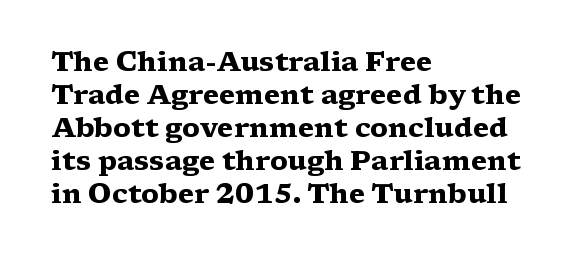
{"italic": "no", "bold": "yes", "underline": "no", "align": "left", "line_spacing_ratio": 1.22, "letter_spacing": "normal", "letter_spacing_em": 0.0, "glyph_px": 27}
